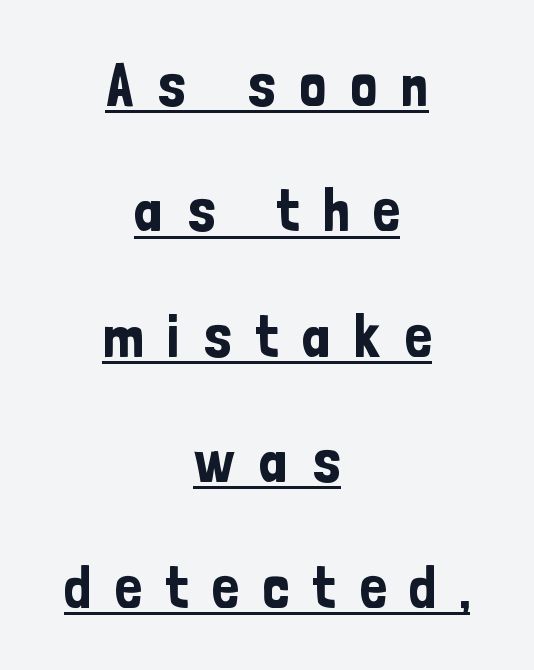
The passage shown stacks its lines with a broad gap. Short and long lines alike share a common midpoint. The font's upright variant was chosen for this text. The line texture is sparse and dotted thanks to wide tracking. Looks like someone drew a line under every word here. Is this a fixed-width face? No — the glyphs have proportional, varying widths.
